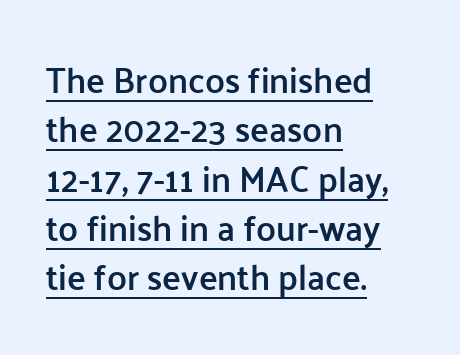
Q: Is the text bold? A: Semi-bold.
Q: Is the text italic (slanted)? A: No, it is upright.
Q: Is the typeface a serif or a sans-serif typeface? A: Sans-serif.
Q: Is the text underlined? A: Yes.
Q: How is the paragraph aligned? A: Left-aligned.
Q: Is the spacing between letters normal or unusually wide? A: Normal.
Q: Is the spacing between lines tight, normal or loose? A: Normal.
Q: Width (condensed, normal, or wide)? A: Normal.
Q: Stroke contrast? A: Low.
Q: x-height? A: Medium.
Q: Monospaced? A: No.
